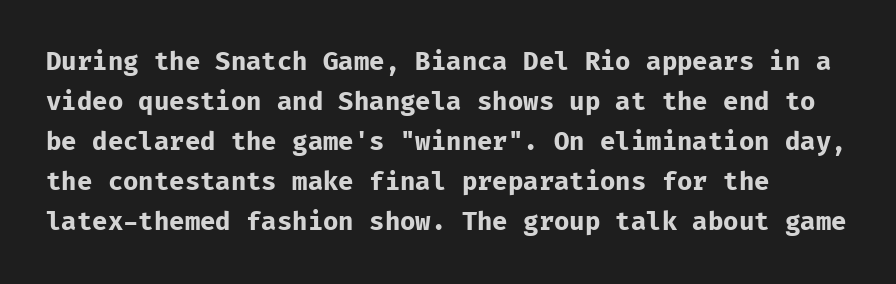
Q: Is the text bold? A: Yes.
Q: Is the text italic (slanted)? A: No, it is upright.
Q: Is the text underlined? A: No.
Q: How is the paragraph aligned? A: Left-aligned.
Q: Is the spacing between letters normal or unusually wide? A: Normal.
Q: Is the spacing between lines tight, normal or loose? A: Normal.
